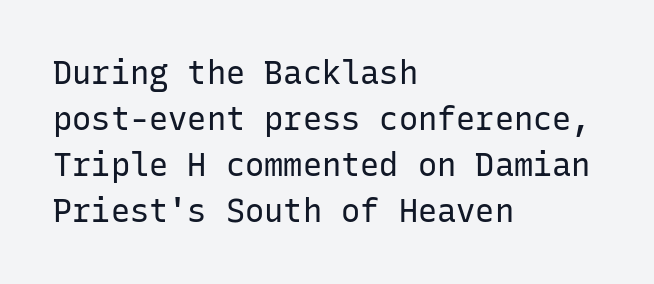
Q: Is the text bold? A: No.
Q: Is the text italic (slanted)? A: No, it is upright.
Q: Is the typeface a serif or a sans-serif typeface? A: Sans-serif.
Q: Is the text underlined? A: No.
Q: How is the paragraph aligned? A: Left-aligned.
Q: Is the spacing between letters normal or unusually wide? A: Normal.
Q: Is the spacing between lines tight, normal or loose? A: Normal.
Q: Width (condensed, normal, or wide)? A: Normal.
Q: Stroke contrast? A: Low.
Q: x-height? A: Medium.
Q: Monospaced? A: Yes.
